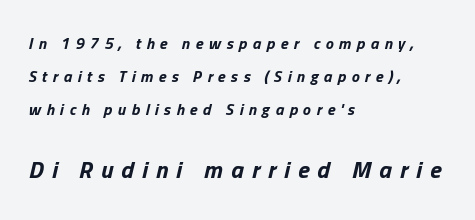
{"italic": "yes", "lean": "right", "slant_degrees": 13, "bold": "yes", "underline": "no", "align": "left", "line_spacing": "loose", "line_spacing_ratio": 2.05, "letter_spacing": "wide", "letter_spacing_em": 0.34, "larger_block": "second", "size_ratio": 1.5, "glyph_px": 24}
